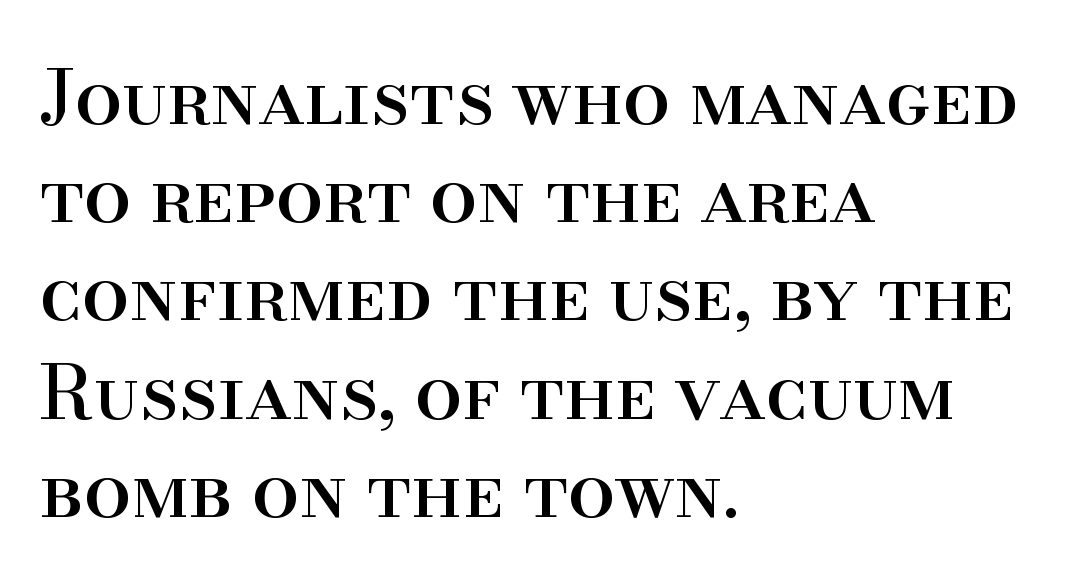
The image shows 75 px serif type, upright; set left-aligned, normal line spacing (1.31x), normal letter spacing, not underlined; high stroke contrast and a small x-height.
